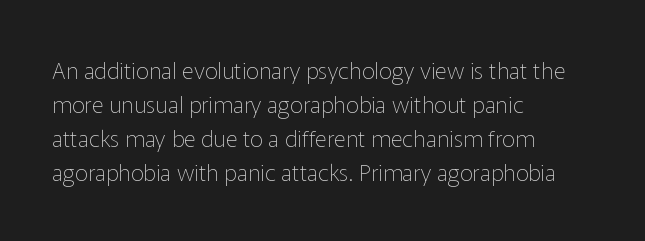
The image shows 23 px text type, upright; set left-aligned, normal line spacing (1.48x), normal letter spacing, not underlined.
